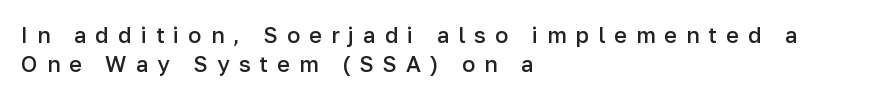
The image shows 22 px text type, upright; set left-aligned, normal line spacing (1.32x), unusually wide letter spacing (+0.41 em), not underlined.
